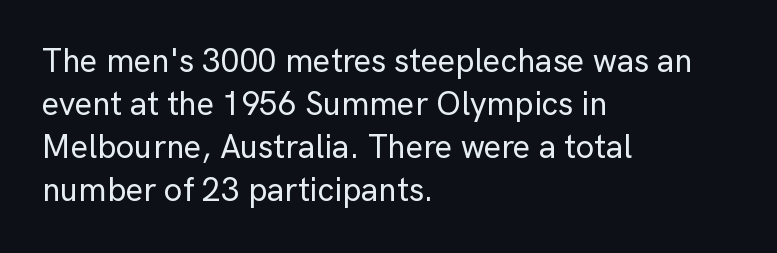
The image shows 33 px sans-serif type, upright; set left-aligned, normal line spacing (1.3x), normal letter spacing, not underlined; low stroke contrast and a medium x-height.
